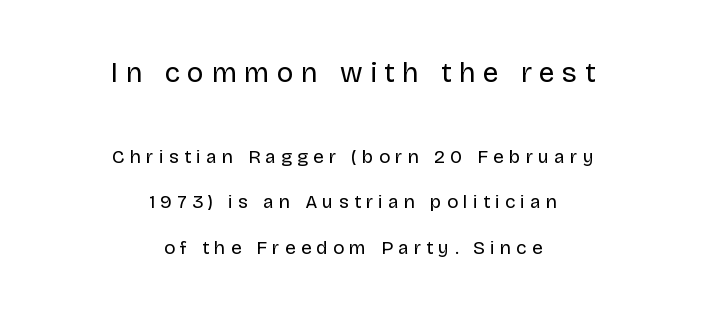
{"serif": "no", "italic": "no", "bold": "no", "weight": "regular", "width": "normal", "stroke_contrast": "low", "x_height": "large", "monospaced": "no", "underline": "no", "align": "center", "line_spacing": "loose", "line_spacing_ratio": 2.4, "letter_spacing": "wide", "letter_spacing_em": 0.27, "larger_block": "first", "size_ratio": 1.47, "glyph_px": 28}
